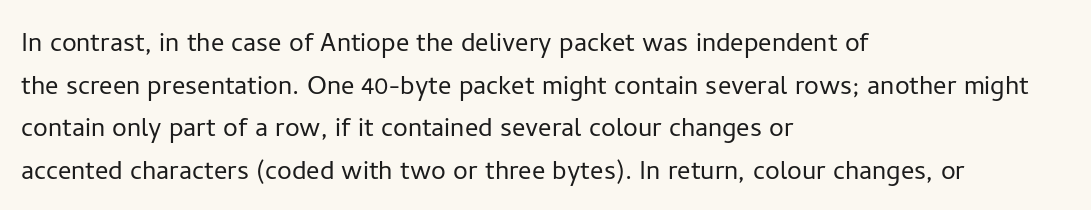
{"serif": "no", "italic": "no", "bold": "no", "weight": "light", "width": "normal", "stroke_contrast": "low", "x_height": "medium", "monospaced": "no", "underline": "no", "align": "left", "line_spacing": "normal", "line_spacing_ratio": 1.29, "letter_spacing": "normal", "letter_spacing_em": 0.0, "glyph_px": 33}
